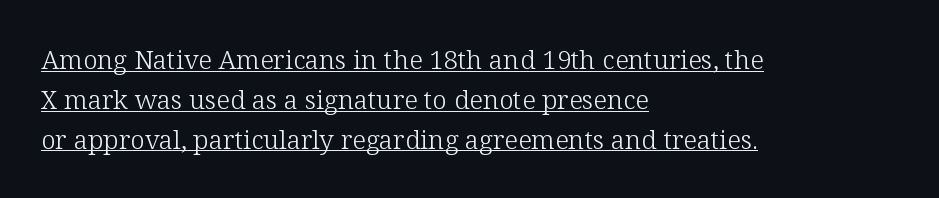
{"italic": "no", "bold": "no", "underline": "yes", "align": "left", "line_spacing": "normal", "line_spacing_ratio": 1.53, "letter_spacing": "normal", "letter_spacing_em": 0.0, "glyph_px": 26}
